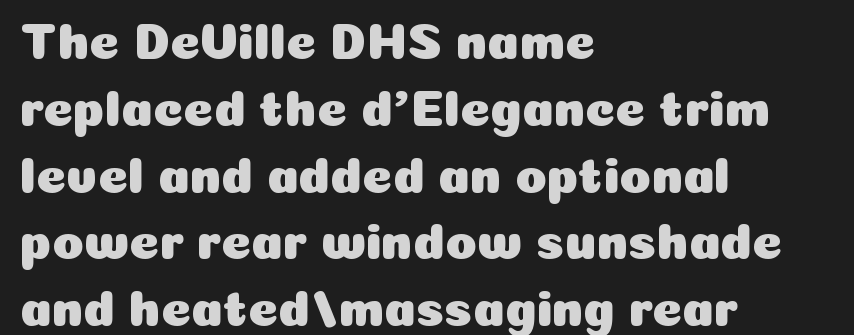
Rule under the text: the space is simply empty. The rendering uses natural spacing where letterforms have individual widths. These lines were composed using upright roman letters. Serifs: no, the terminals of the letterforms are clean. The lines sit at an ordinary, default distance from one another.
